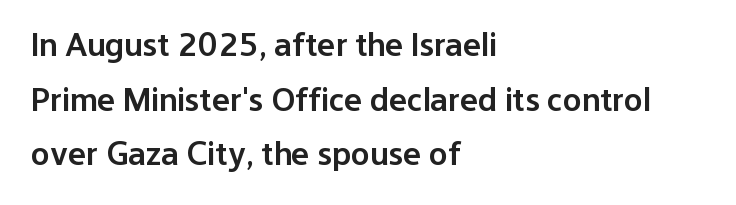
Q: Is the text bold? A: Semi-bold.
Q: Is the text italic (slanted)? A: No, it is upright.
Q: Is the typeface a serif or a sans-serif typeface? A: Sans-serif.
Q: Is the text underlined? A: No.
Q: How is the paragraph aligned? A: Left-aligned.
Q: Is the spacing between letters normal or unusually wide? A: Normal.
Q: Is the spacing between lines tight, normal or loose? A: Normal.
Q: Width (condensed, normal, or wide)? A: Normal.
Q: Stroke contrast? A: Low.
Q: x-height? A: Medium.
Q: Monospaced? A: No.
